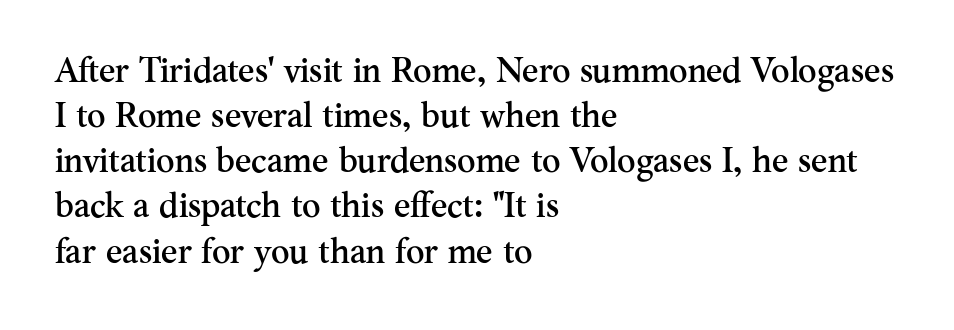
Q: Is the text italic (slanted)? A: No, it is upright.
Q: Is the typeface a serif or a sans-serif typeface? A: Serif.
Q: Is the text underlined? A: No.
Q: How is the paragraph aligned? A: Left-aligned.
Q: Is the spacing between letters normal or unusually wide? A: Normal.
Q: Is the spacing between lines tight, normal or loose? A: Normal.
Q: Width (condensed, normal, or wide)? A: Normal.
Q: Stroke contrast? A: Medium.
Q: x-height? A: Small.
Q: Monospaced? A: No.
